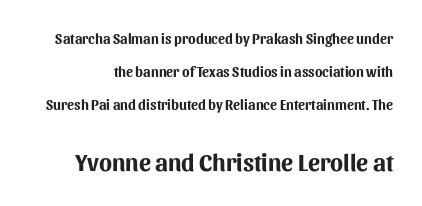
The image shows 24 px bold type, upright; set loose line spacing (2.34x), normal letter spacing, not underlined; the second (bottom) block is 1.71x larger.
